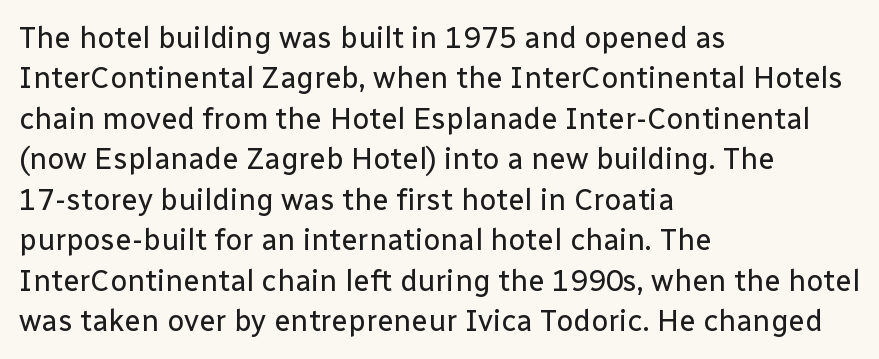
{"serif": "no", "italic": "no", "bold": "no", "weight": "regular", "width": "normal", "stroke_contrast": "low", "x_height": "medium", "monospaced": "no", "underline": "no", "align": "left", "line_spacing": "normal", "line_spacing_ratio": 1.35, "letter_spacing": "normal", "letter_spacing_em": 0.0, "glyph_px": 30}
